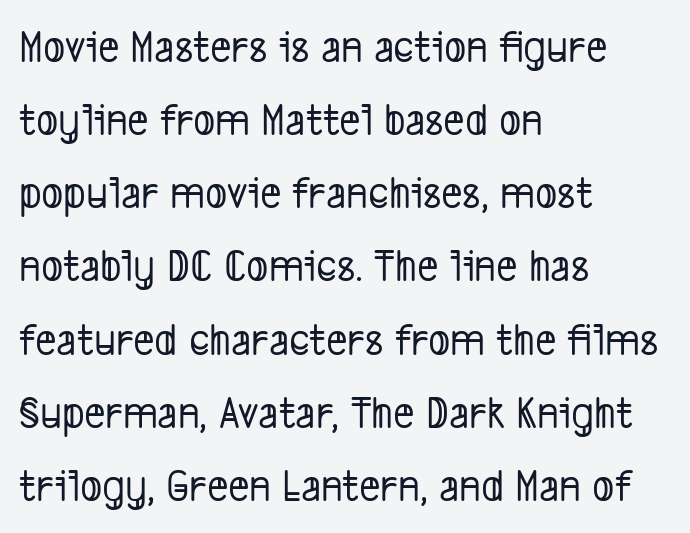
Glyph-to-glyph distance matches everyday printed text. Lines of text with bare space underneath. Here the designer chose a conventional face with non-uniform glyph widths. The leading is moderate, giving the passage an even texture. Is this a sans? Yes — the strokes have no serifs.
